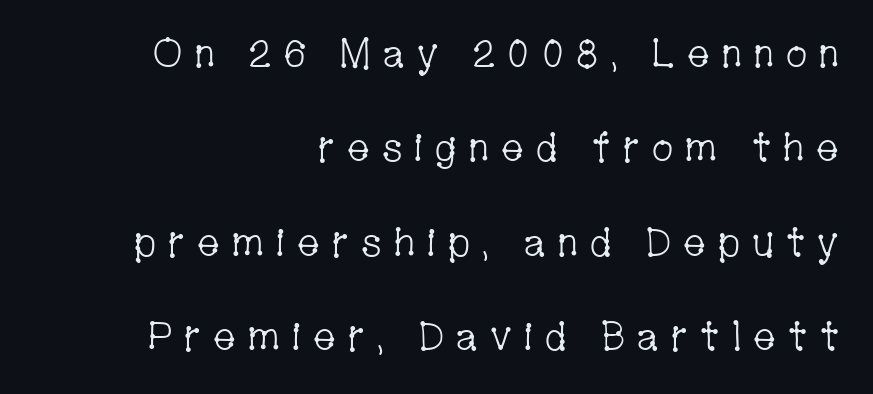
Has an underline been added? It has not. Each new line begins a long way beneath the previous one. Observe the serifs anchoring each vertical stroke in this sample. These lines are rendered in a variable-pitch font. These lines were composed using upright roman letters.
